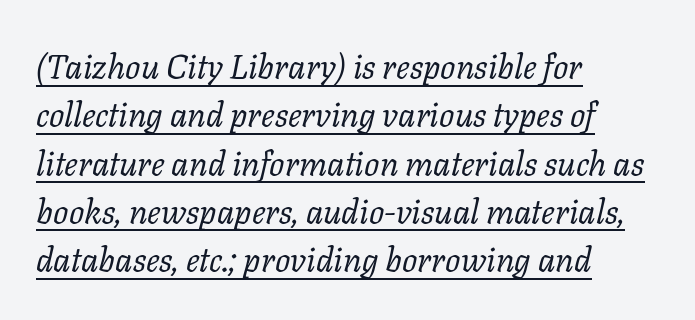
The image shows 34 px regular-weight serif type, italic (leaning right); set left-aligned, normal line spacing (1.42x), normal letter spacing, underlined; low stroke contrast and a medium x-height.
